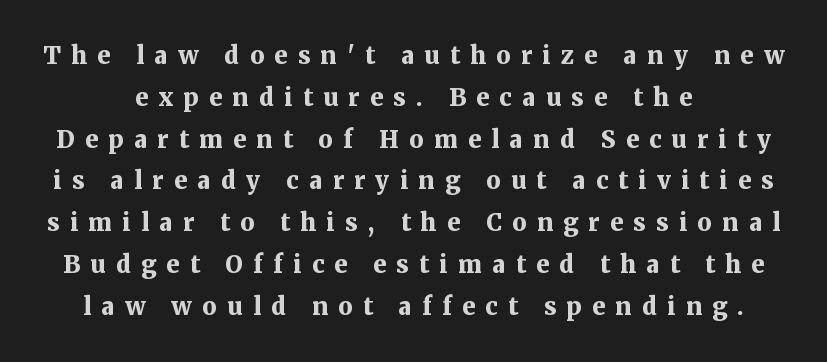
Q: Is the text bold? A: Yes.
Q: Is the text italic (slanted)? A: No, it is upright.
Q: Is the text underlined? A: No.
Q: Is the spacing between letters normal or unusually wide? A: Unusually wide.
